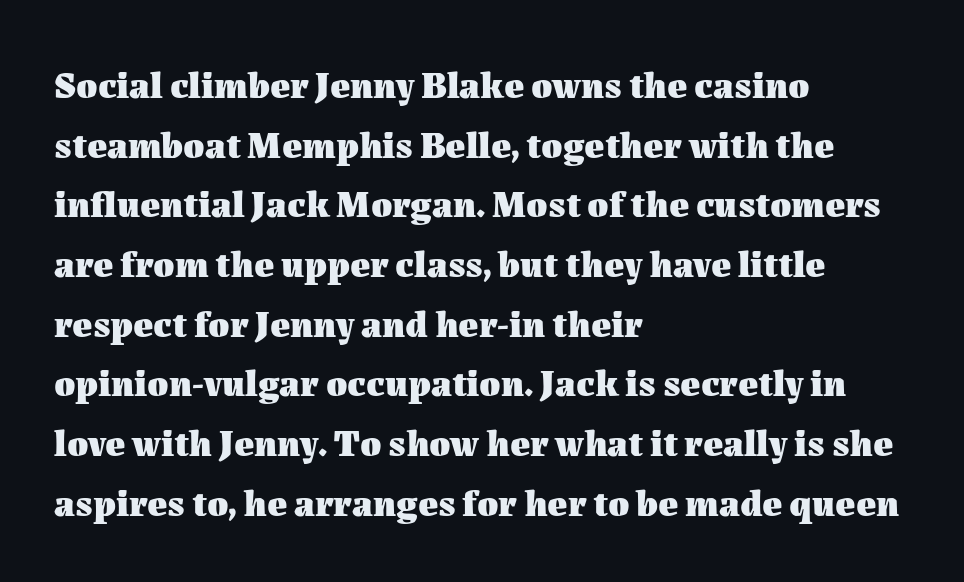
{"italic": "no", "bold": "yes", "weight": "heavy", "width": "normal", "stroke_contrast": "medium", "x_height": "medium", "monospaced": "no", "underline": "no", "align": "left", "line_spacing": "normal", "line_spacing_ratio": 1.57, "letter_spacing": "normal", "letter_spacing_em": 0.0, "glyph_px": 38}
